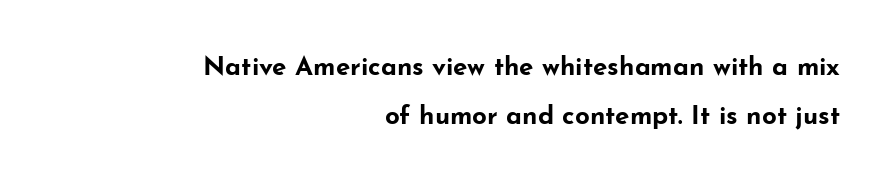
The image shows 26 px bold type, upright; set right-aligned, line spacing 1.87x, normal letter spacing, not underlined.
